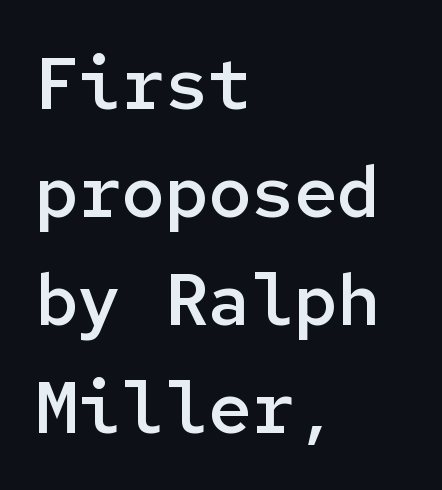
A typesetter would call this leading conventional body-copy spacing. Monospaced: the letters line up in strict vertical columns. Does extra space separate the letters? No, they use regular spacing. Every character sits straight up, as roman type does. Honestly, there is no underline to notice here at all. What kind of face is this? One without serifs — a sans.
